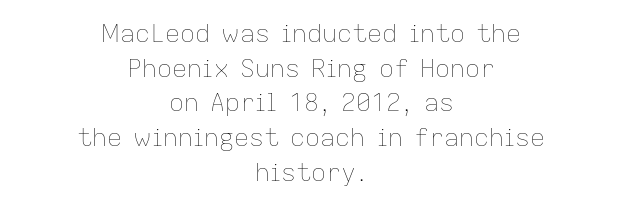
The image shows 25 px text type, upright; set centered, normal line spacing (1.39x), normal letter spacing, not underlined.
